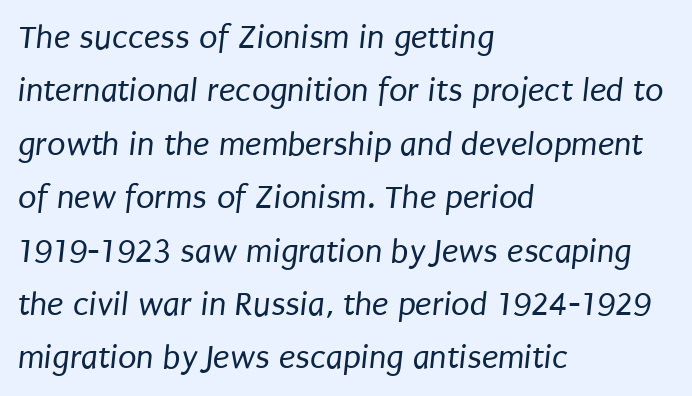
{"serif": "no", "bold": "no", "weight": "regular", "width": "condensed", "stroke_contrast": "low", "x_height": "large", "monospaced": "no", "underline": "no", "align": "left", "line_spacing": "normal", "line_spacing_ratio": 1.57, "letter_spacing": "normal", "letter_spacing_em": 0.0, "glyph_px": 34}
